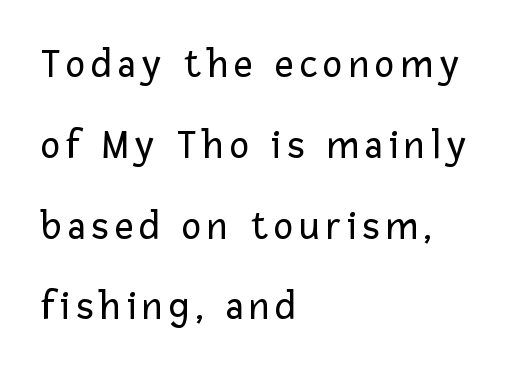
Q: Is the text bold? A: No.
Q: Is the text italic (slanted)? A: No, it is upright.
Q: Is the typeface a serif or a sans-serif typeface? A: Sans-serif.
Q: Is the text underlined? A: No.
Q: How is the paragraph aligned? A: Left-aligned.
Q: Is the spacing between lines tight, normal or loose? A: Loose.
Q: Width (condensed, normal, or wide)? A: Normal.
Q: Stroke contrast? A: Low.
Q: x-height? A: Medium.
Q: Monospaced? A: No.
